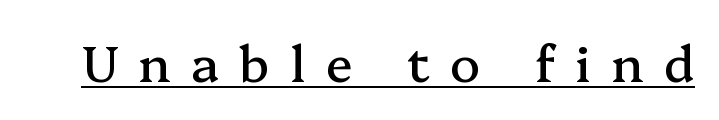
These lines were composed using upright roman letters. The rendering inserts visible extra space after every character. This sample carries an underscore along the baseline area. A typesetter would label this face a serif.
